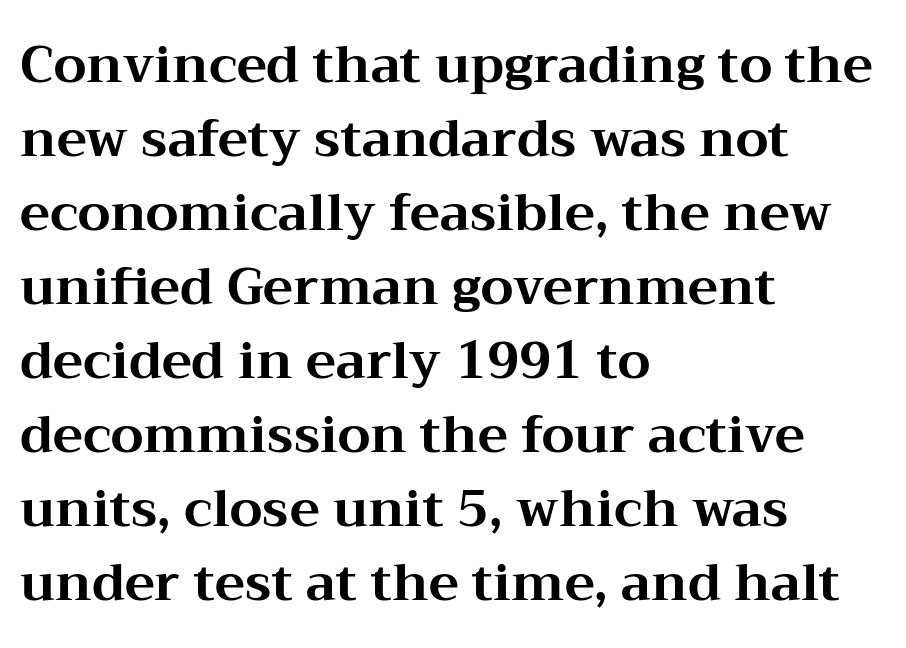
Posture: straight, roman, zero tilt. The glyphs have the mass of a bold cut. Compared with typical paragraphs, the rows here are spaced about the same. The glyphs are unaccompanied by any horizontal stroke below them. The passage shown is typed in a proportional face where columns would drift. The text was rendered using a seriffed face with decorative stroke endings.
